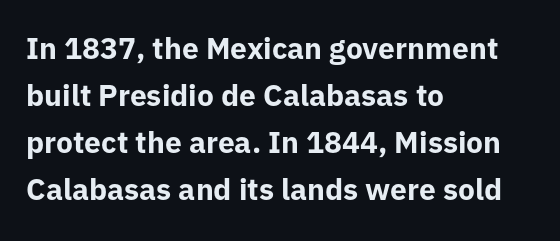
The letters stand upright; this is a roman face. Layout note: lines flush left. The face used here is rendered with its standard letterfit. Decoration check: the copy has no underline. Varying glyph widths throughout — classic text-font behaviour. Strong, thick strokes mark this as bold type.
